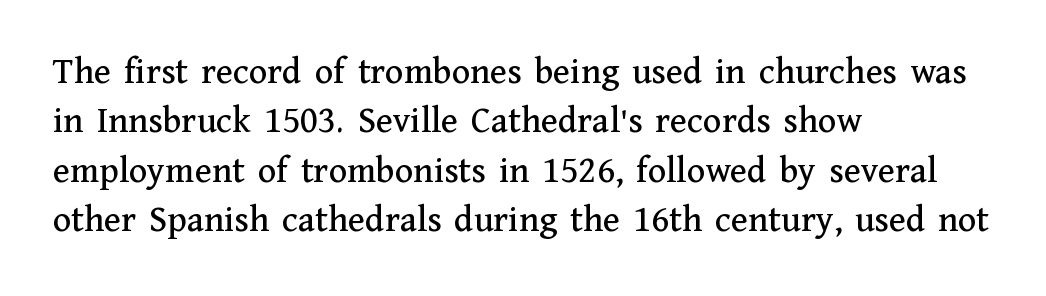
Typeset ragged right — the left edge is the straight one. The vertical gap from one line to the next is medium. This is roman type, the default non-slanted kind. Each row of text sits above clean, open space. A typesetter would call this zero additional tracking.
